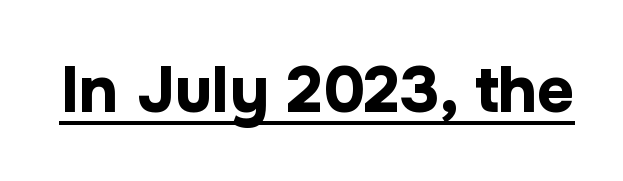
Q: Is the text bold? A: Yes.
Q: Is the text italic (slanted)? A: No, it is upright.
Q: Is the typeface a serif or a sans-serif typeface? A: Sans-serif.
Q: Is the text underlined? A: Yes.
Q: Is the spacing between letters normal or unusually wide? A: Normal.
Q: Width (condensed, normal, or wide)? A: Normal.
Q: Stroke contrast? A: Low.
Q: x-height? A: Medium.
Q: Monospaced? A: No.
